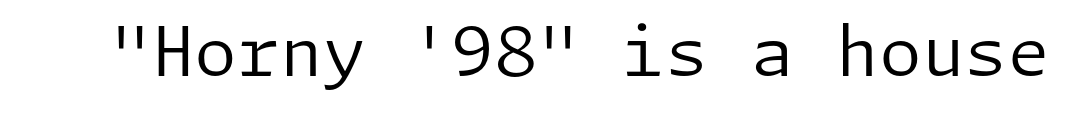
Serif or sans? Sans — the stroke terminals are bare. Tracking value appears to be zero — textbook default spacing. No extra ink here — the face is not bold. Designer's note — italics off, roman on. Descender tails drop into unmarked territory.
